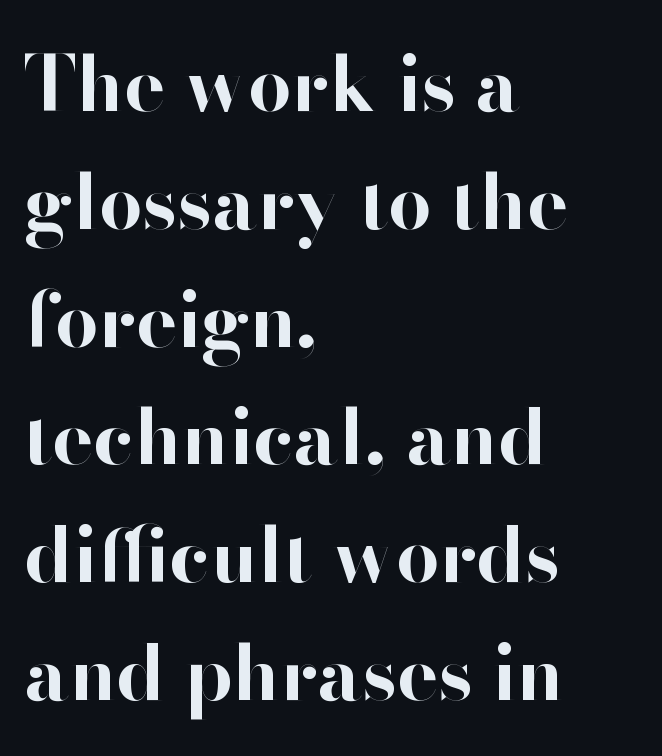
Q: Is the text bold? A: Yes.
Q: Is the text italic (slanted)? A: No, it is upright.
Q: Is the typeface a serif or a sans-serif typeface? A: Sans-serif.
Q: Is the text underlined? A: No.
Q: How is the paragraph aligned? A: Left-aligned.
Q: Is the spacing between letters normal or unusually wide? A: Normal.
Q: Is the spacing between lines tight, normal or loose? A: Normal.
Q: Width (condensed, normal, or wide)? A: Normal.
Q: Stroke contrast? A: High.
Q: x-height? A: Small.
Q: Monospaced? A: No.
